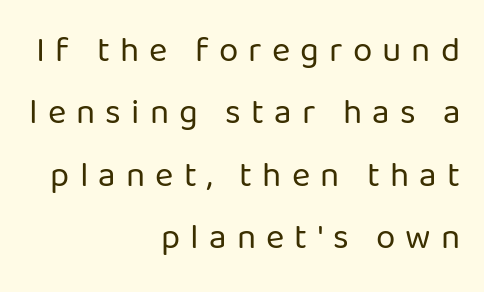
{"serif": "no", "italic": "no", "bold": "no", "weight": "regular", "width": "normal", "stroke_contrast": "low", "x_height": "medium", "monospaced": "no", "underline": "no", "align": "right", "line_spacing_ratio": 1.78, "letter_spacing": "wide", "letter_spacing_em": 0.29, "glyph_px": 35}
